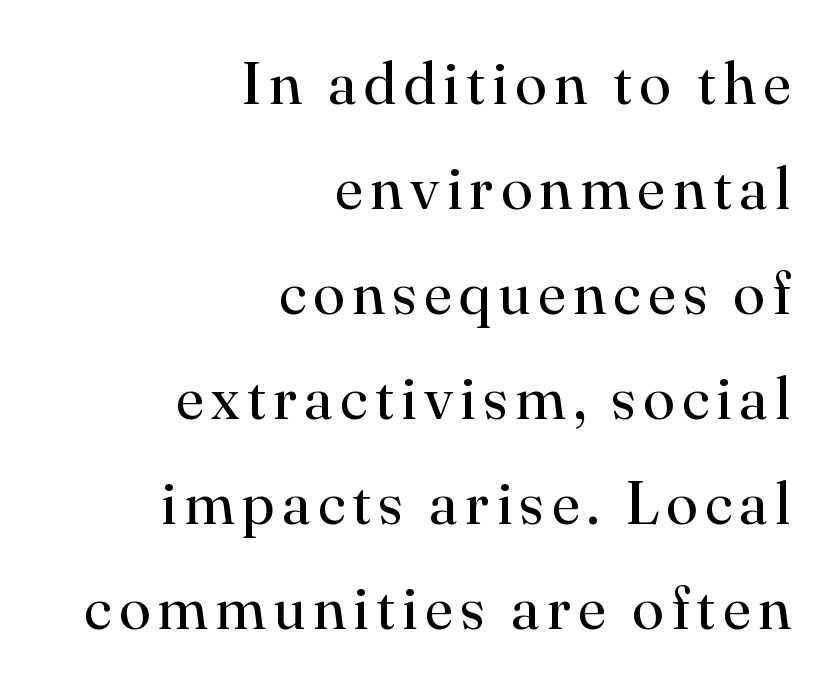
Is the block centered? No — it sits flush against the right margin. A typesetter would mark this as roman, not italic. Do the characters align in a grid? No, the font is proportional. A quiet, ordinary-to-light weight characterises the typeface. The glyphs are unaccompanied by any horizontal stroke below them.
